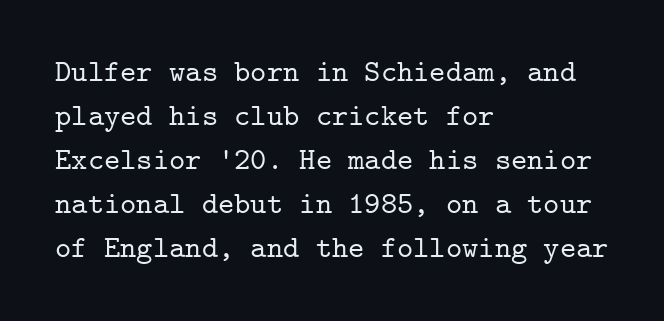
Q: Is the text italic (slanted)? A: No, it is upright.
Q: Is the typeface a serif or a sans-serif typeface? A: Serif.
Q: Is the text underlined? A: No.
Q: How is the paragraph aligned? A: Left-aligned.
Q: Is the spacing between letters normal or unusually wide? A: Normal.
Q: Is the spacing between lines tight, normal or loose? A: Normal.
Q: Width (condensed, normal, or wide)? A: Normal.
Q: Stroke contrast? A: Low.
Q: x-height? A: Medium.
Q: Monospaced? A: Yes.
